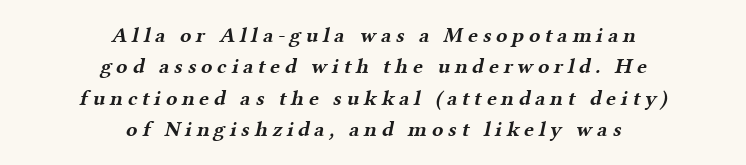
The image shows 21 px bold type; set centered, normal line spacing (1.49x), unusually wide letter spacing (+0.22 em), not underlined.
